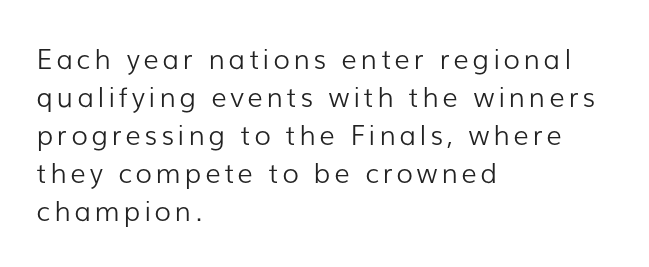
The image shows 27 px text type, upright; set left-aligned, normal line spacing (1.41x), not underlined.
